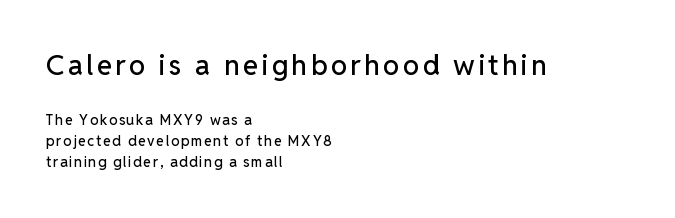
The image shows 28 px sans-serif type, upright; set left-aligned, normal line spacing (1.49x), not underlined; the first (top) block is 2.0x larger; low stroke contrast and a medium x-height.
